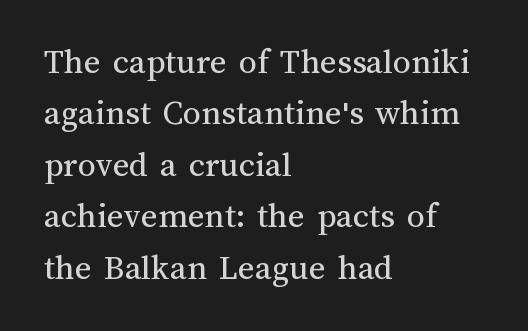
{"italic": "no", "bold": "no", "weight": "regular", "width": "normal", "stroke_contrast": "medium", "x_height": "medium", "monospaced": "no", "underline": "no", "align": "left", "line_spacing": "normal", "line_spacing_ratio": 1.43, "letter_spacing": "normal", "letter_spacing_em": 0.0, "glyph_px": 36}
